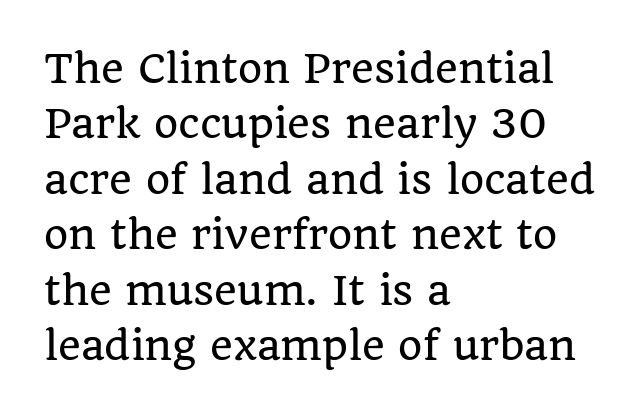
{"serif": "yes", "italic": "no", "width": "normal", "stroke_contrast": "low", "x_height": "large", "monospaced": "no", "underline": "no", "align": "left", "line_spacing": "normal", "line_spacing_ratio": 1.42, "letter_spacing": "normal", "letter_spacing_em": 0.0, "glyph_px": 39}
